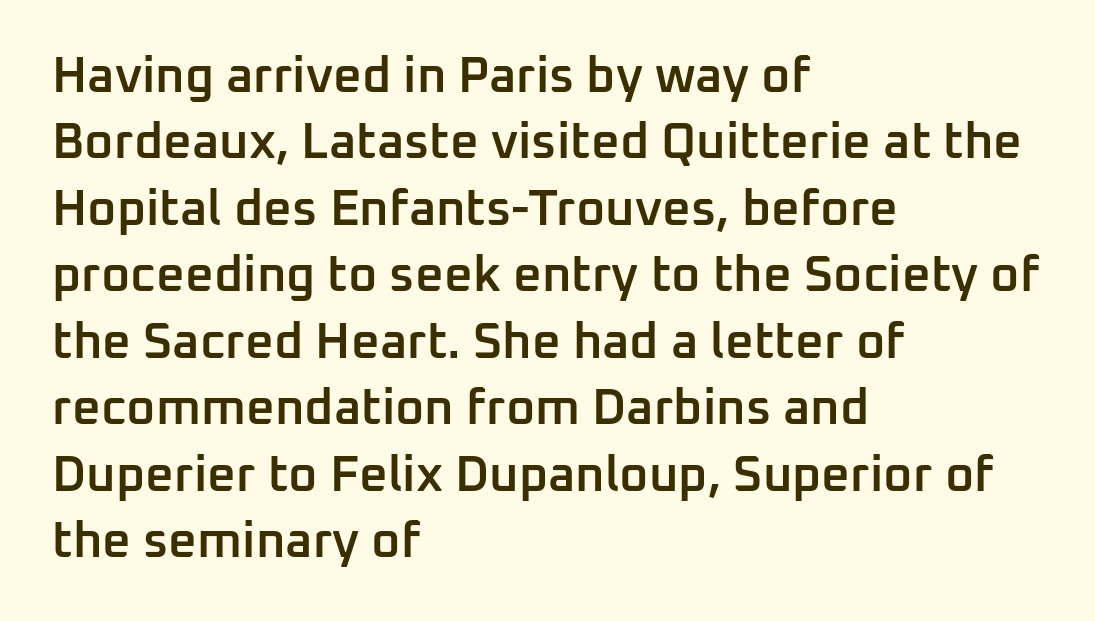
The image shows 50 px semibold sans-serif type, upright; set left-aligned, normal line spacing (1.33x), normal letter spacing, not underlined; low stroke contrast and a medium x-height.
